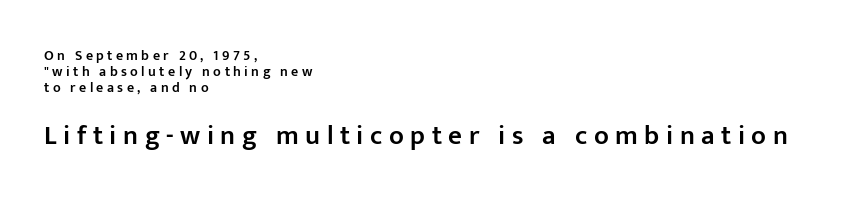
{"italic": "no", "bold": "semi", "underline": "no", "align": "left", "line_spacing": "tight", "line_spacing_ratio": 1.14, "letter_spacing": "wide", "letter_spacing_em": 0.24, "larger_block": "second", "size_ratio": 1.93, "glyph_px": 27}
